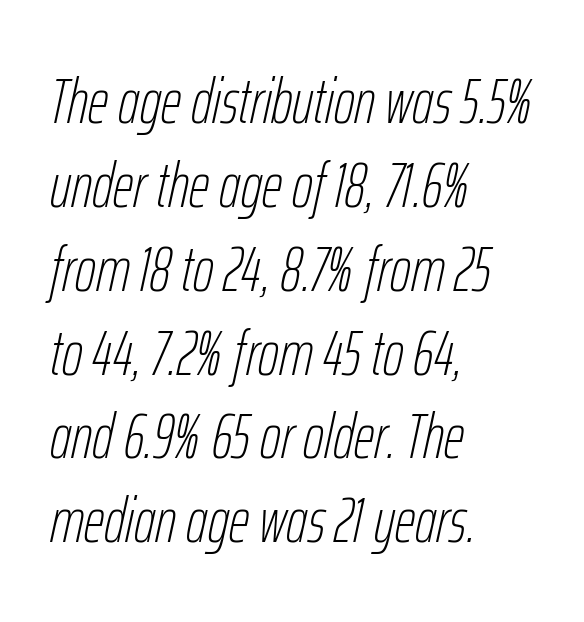
{"italic": "yes", "lean": "right", "slant_degrees": 12, "bold": "no", "weight": "thin", "width": "condensed", "stroke_contrast": "low", "x_height": "medium", "monospaced": "no", "underline": "no", "align": "left", "line_spacing": "normal", "line_spacing_ratio": 1.31, "letter_spacing": "normal", "letter_spacing_em": 0.0, "glyph_px": 64}
